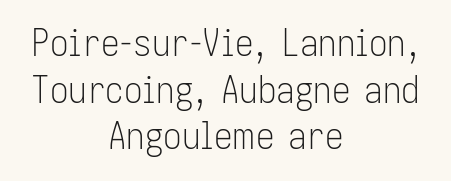
The image shows 37 px light, condensed sans-serif type, upright; set centered, normal line spacing (1.26x), normal letter spacing, not underlined; low stroke contrast and a medium x-height.
